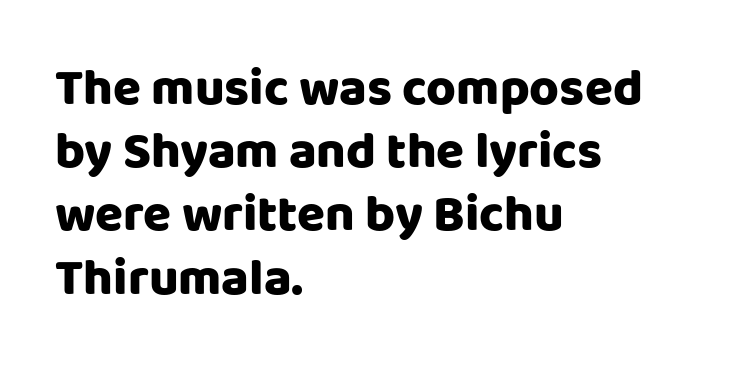
The strip under each line holds only bare page. A student would call this left alignment; a typographer would say flush left, rag right. Short note: letters normally spaced. Each letter keeps its own natural width here, so spacing adapts to shape. The font family rendered here belongs to the sans-serif group. Every stem runs plumb, perpendicular to the baseline.
